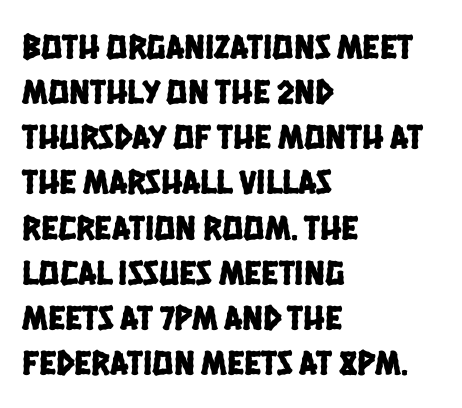
{"serif": "no", "width": "condensed", "stroke_contrast": "low", "x_height": "large", "monospaced": "no", "underline": "no", "align": "left", "line_spacing": "normal", "line_spacing_ratio": 1.29, "letter_spacing": "normal", "letter_spacing_em": 0.0, "glyph_px": 35}
